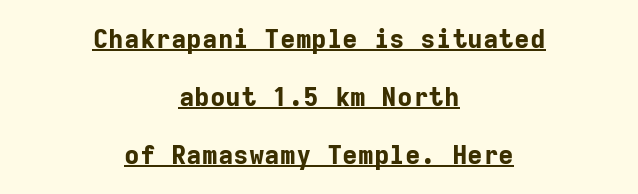
Tall strokes in this sample are plumb rather than angled. Short note: letters normally spaced. The lettering is marked with a stroke running underneath it. Is the block centered? Yes — each line is placed symmetrically about the middle.
